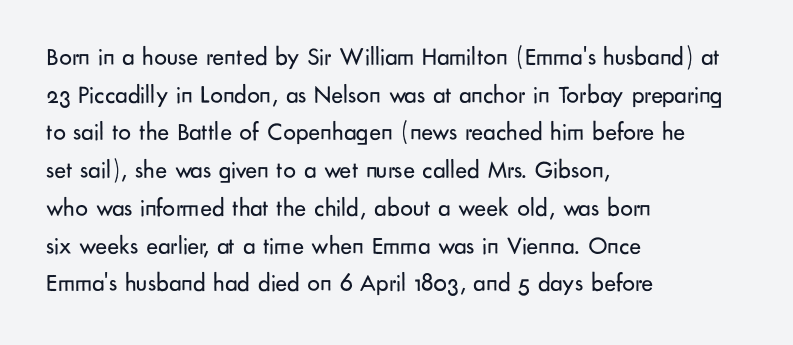
The image shows 25 px text type, upright; set left-aligned, normal line spacing (1.51x), normal letter spacing, not underlined.
